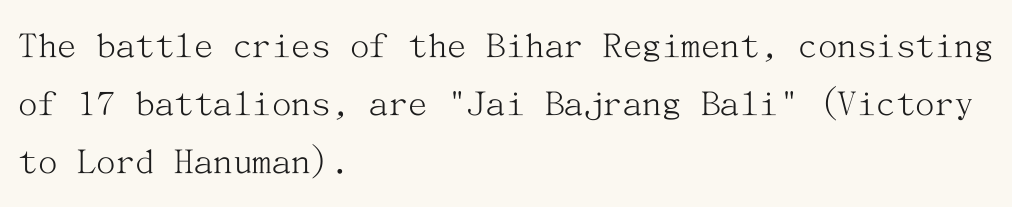
Q: Is the text bold? A: No.
Q: Is the text italic (slanted)? A: No, it is upright.
Q: Is the typeface a serif or a sans-serif typeface? A: Serif.
Q: Is the text underlined? A: No.
Q: How is the paragraph aligned? A: Left-aligned.
Q: Is the spacing between letters normal or unusually wide? A: Normal.
Q: Is the spacing between lines tight, normal or loose? A: Normal.
Q: Width (condensed, normal, or wide)? A: Normal.
Q: Stroke contrast? A: Medium.
Q: x-height? A: Medium.
